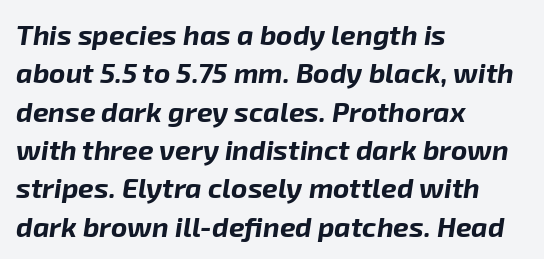
Only glyphs here, with clear space below each row. Here the designer chose a conventional face with non-uniform glyph widths. Interline gaps are of average width in this sample. The letters are slanted; this is an italic face. There is no visible air inserted between adjacent glyphs.
